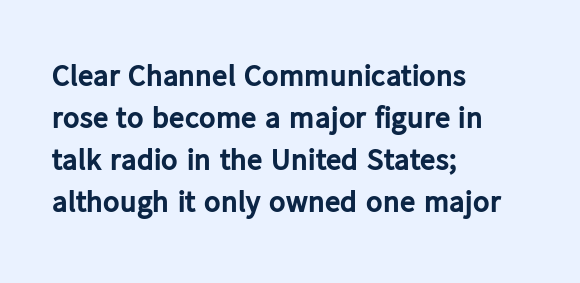
{"serif": "no", "italic": "no", "bold": "yes", "weight": "bold", "width": "normal", "stroke_contrast": "low", "x_height": "medium", "monospaced": "no", "underline": "no", "align": "left", "line_spacing": "normal", "line_spacing_ratio": 1.36, "letter_spacing": "normal", "letter_spacing_em": 0.0, "glyph_px": 31}
